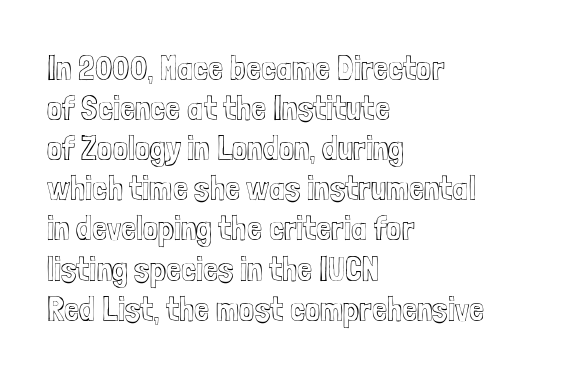
The image shows 34 px condensed type, upright; set left-aligned, line spacing 1.18x, normal letter spacing, not underlined; a medium x-height.
